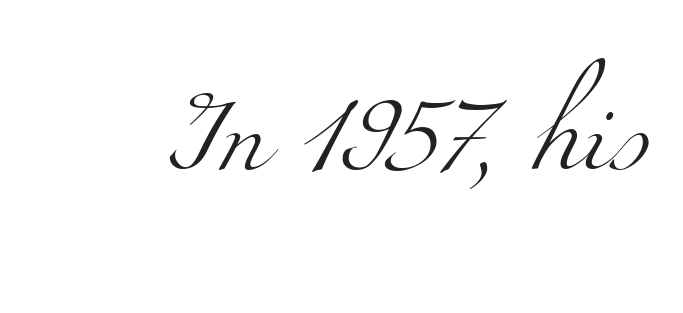
The image shows 76 px light, wide type; set normal letter spacing, not underlined; medium stroke contrast and a small x-height.
